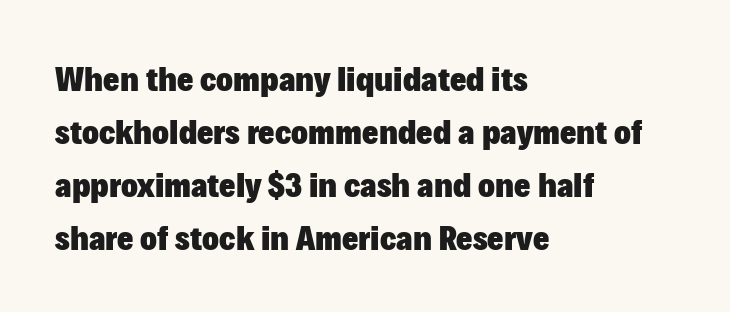
What's the leading like? Ordinary, nothing unusual. Posture: vertical. Only glyphs here, with clear space below each row. Is this a fixed-width face? No — the glyphs have proportional, varying widths. Compared with typical body copy, the letter spacing here is the same.
